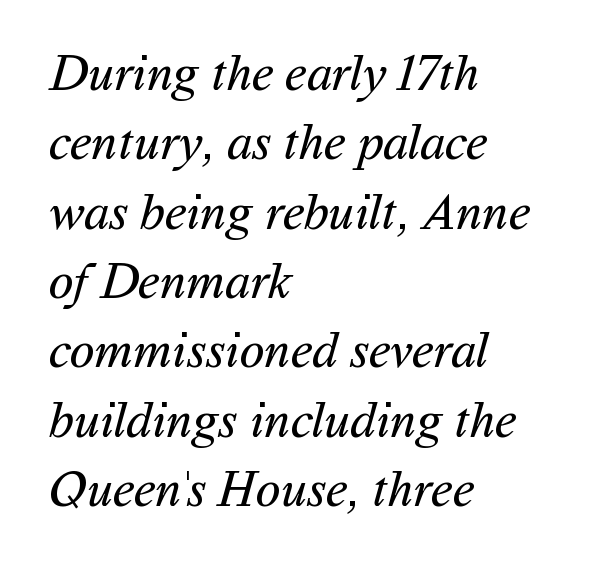
The image shows 51 px regular-weight sans-serif type; set left-aligned, normal line spacing (1.36x), normal letter spacing, not underlined; medium stroke contrast and a medium x-height.
